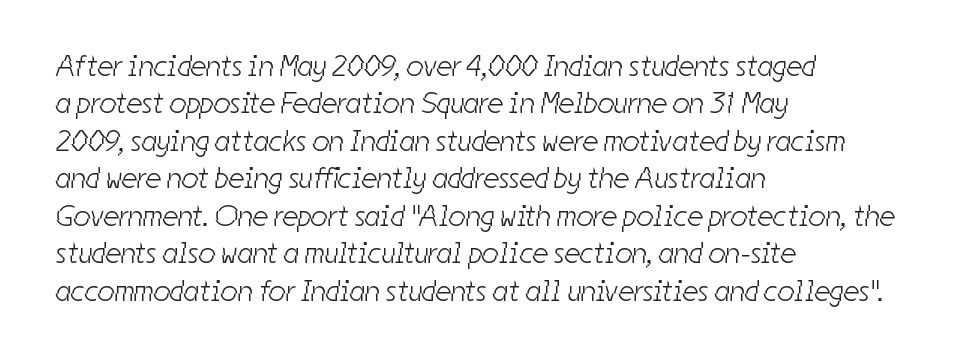
The image shows 30 px light, condensed sans-serif type; set left-aligned, normal line spacing (1.25x), normal letter spacing, not underlined; low stroke contrast and a medium x-height.
